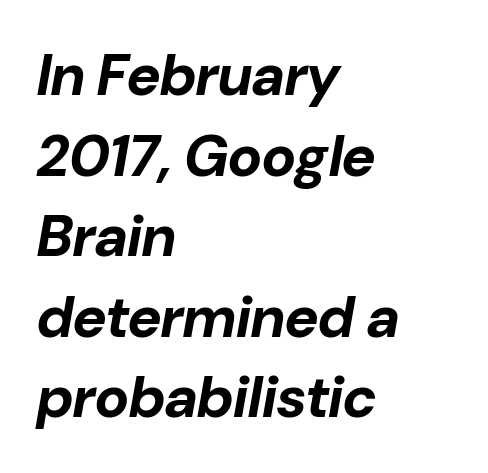
Alignment: flush left. Any mark beneath the type? The region is blank. Compared with typical paragraphs, the rows here are spaced about the same. The rendering uses natural spacing where letterforms have individual widths.
